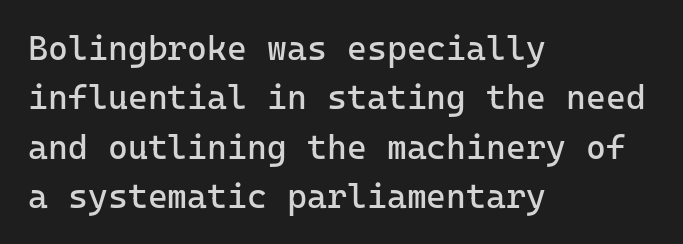
The glyphs in this specimen are sans serif. Rows of type keep a routine distance in the vertical direction. Type without underlining. The typesetting does not lean heavy: it is not bold. Honestly, the letter spacing is just normal — you wouldn't notice it. Nope, not italic — everything's standing straight.
